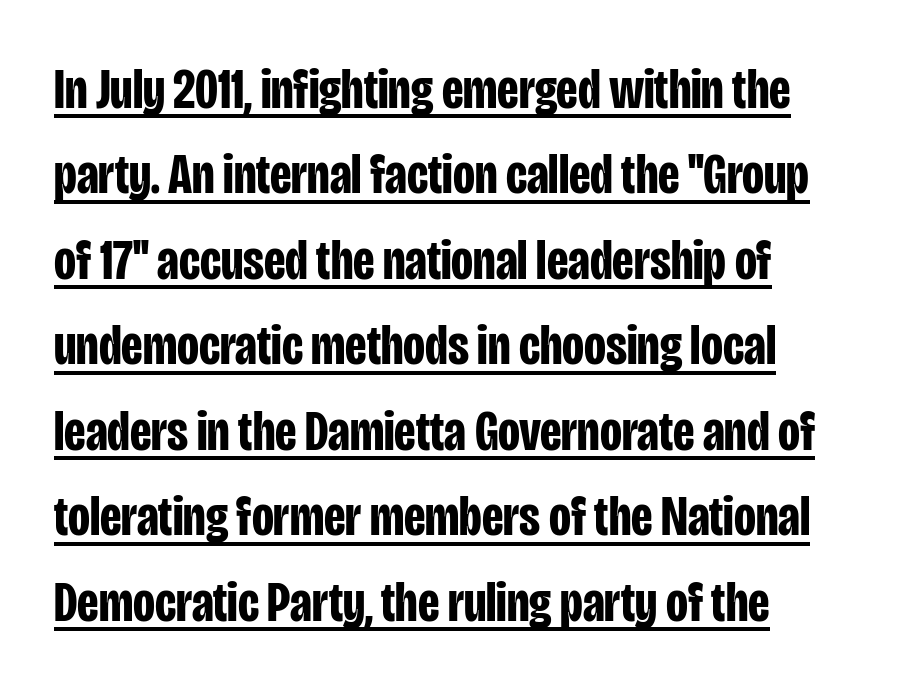
{"serif": "no", "italic": "no", "bold": "yes", "weight": "bold", "width": "condensed", "stroke_contrast": "low", "x_height": "large", "monospaced": "no", "underline": "yes", "align": "left", "line_spacing": "normal", "line_spacing_ratio": 1.5, "letter_spacing": "normal", "letter_spacing_em": 0.0, "glyph_px": 57}
